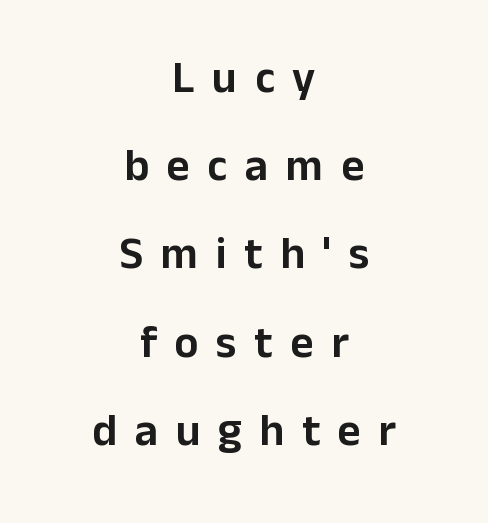
Is there any slant? The stems are plumb. Check where the strokes stop: nothing finishes them off — pure sans. Both edges are ragged and mirror each other, which tells us the setting is centered. This sample has the flowing, uneven cadence of proportional lettering. The rendering uses a large line-height, opening up the rows.
